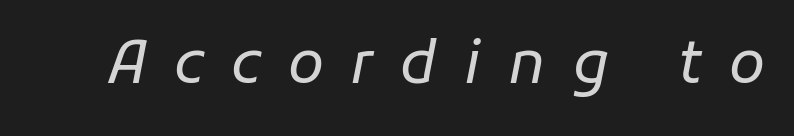
{"italic": "yes", "lean": "right", "slant_degrees": 11, "bold": "no", "weight": "regular", "width": "normal", "stroke_contrast": "low", "x_height": "medium", "monospaced": "no", "underline": "no", "letter_spacing": "wide", "letter_spacing_em": 0.46, "glyph_px": 59}
